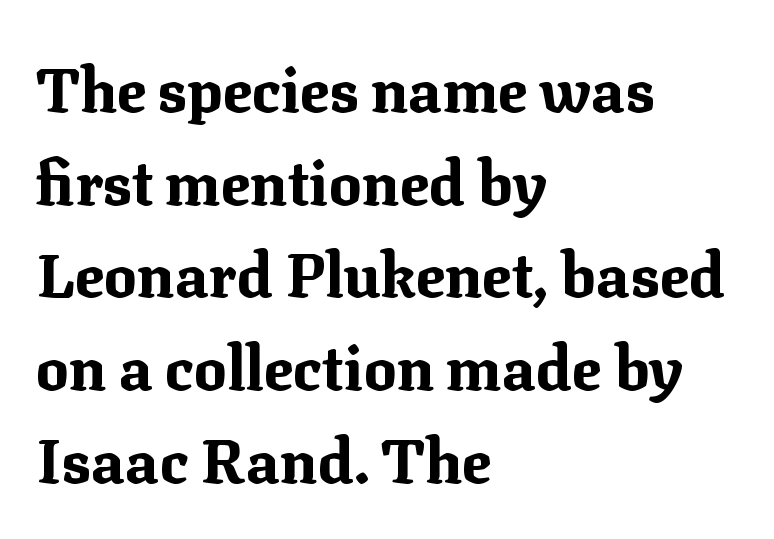
The image shows 61 px bold serif type, upright; set left-aligned, normal line spacing (1.52x), normal letter spacing, not underlined; medium stroke contrast and a medium x-height.
